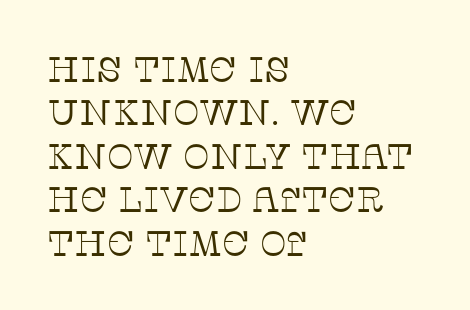
No letter is thick-stroked: the sample isn't bold. All the whitespace from short lines collects on the right. The specimen omits any rule beneath the text block's lines. Typographically, this falls in the serif category. The rendering keeps characters at their native spacing.
